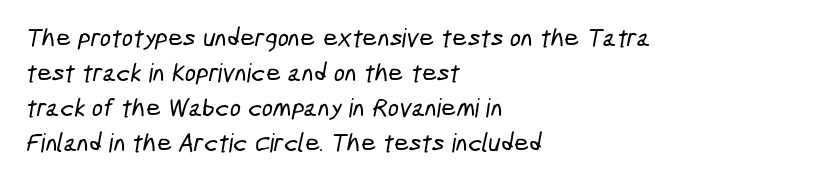
{"underline": "no", "align": "left", "line_spacing": "normal", "line_spacing_ratio": 1.34, "letter_spacing": "normal", "letter_spacing_em": 0.0, "glyph_px": 26}
